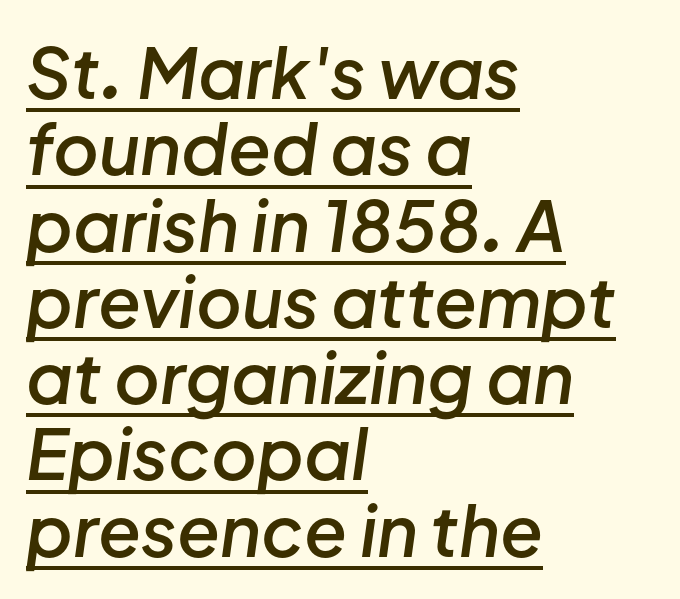
The image shows 70 px semibold type, italic (leaning right); set left-aligned, tight line spacing (1.09x), normal letter spacing, underlined; low stroke contrast and a medium x-height.
